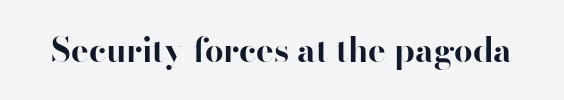
These lines are rendered in a variable-pitch font. The face used here has the dense, thick strokes of a bold. This is the regular roman posture of the typeface. Tracking value appears to be zero — textbook default spacing. The type family on display is of the sans-serif kind. Bare-footed words on every line.
